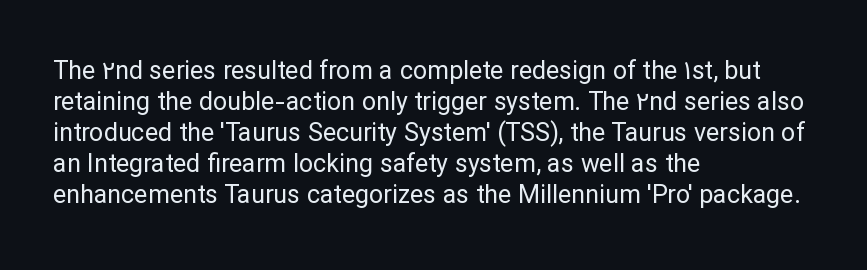
A light-to-regular cut is what we see here. Clear beneath every line of the passage. Vertical strokes here are truly vertical. The passage shown has conventional tracking throughout. Leftover space on each line is placed entirely after the last word.
